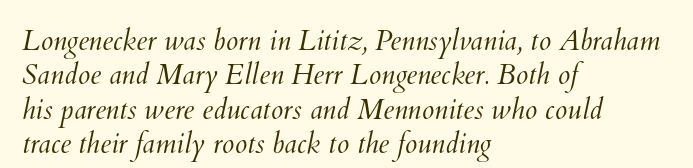
Q: Is the text bold? A: No.
Q: Is the text underlined? A: No.
Q: How is the paragraph aligned? A: Left-aligned.
Q: Is the spacing between letters normal or unusually wide? A: Normal.
Q: Width (condensed, normal, or wide)? A: Normal.
Q: Stroke contrast? A: Medium.
Q: x-height? A: Small.
Q: Monospaced? A: No.
